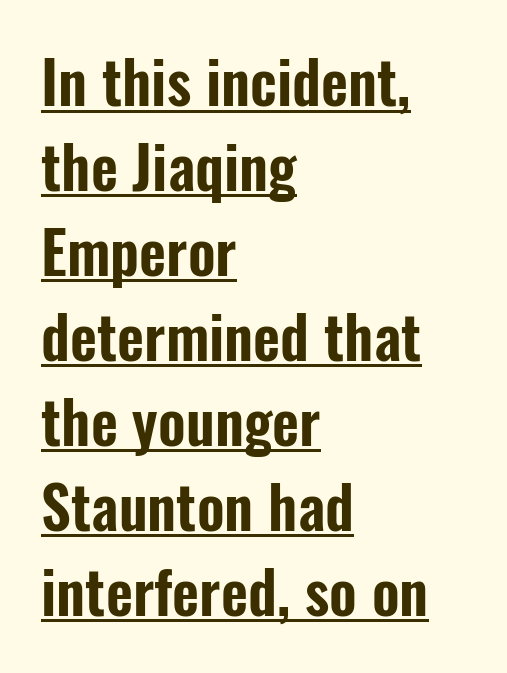
{"serif": "no", "italic": "no", "width": "condensed", "stroke_contrast": "low", "x_height": "medium", "monospaced": "no", "underline": "yes", "align": "left", "line_spacing": "normal", "line_spacing_ratio": 1.44, "letter_spacing": "normal", "letter_spacing_em": 0.0, "glyph_px": 59}
